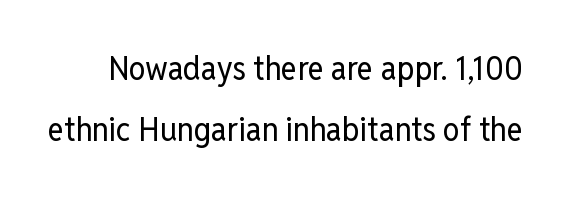
{"serif": "no", "italic": "no", "bold": "no", "weight": "regular", "width": "condensed", "stroke_contrast": "low", "x_height": "medium", "monospaced": "no", "underline": "no", "line_spacing_ratio": 1.8, "letter_spacing": "normal", "letter_spacing_em": 0.0, "glyph_px": 34}
